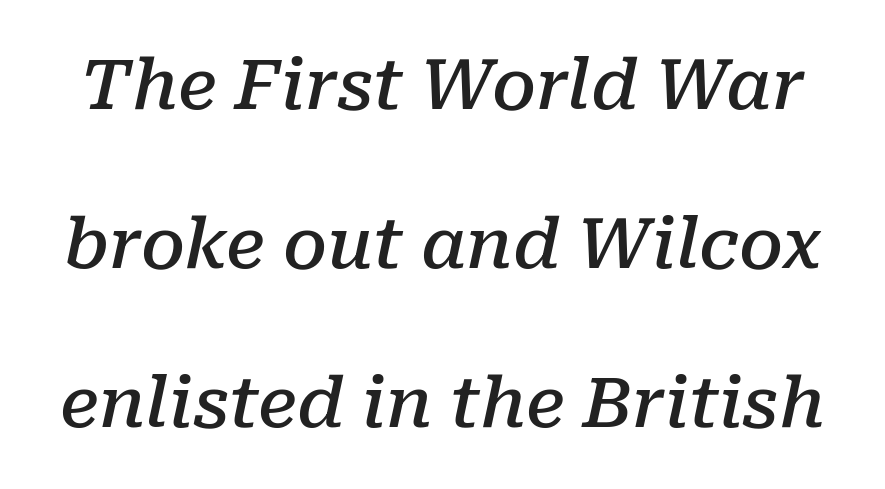
Looks like regular typesetting: each glyph gets only the width it needs. The space between consecutive lines is lavish. Here the glyphs are tracked normally, forming tight word shapes. Typographic density is moderately raised because the face is semibold. The space beneath each line is pristine and unruled. Examine the stroke ends and you'll spot serifs.
